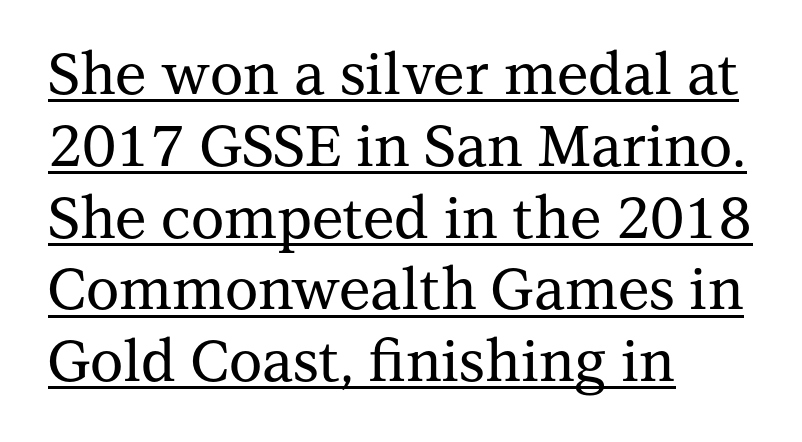
Think of a printed novel: that variable character pitch is what you see here. You can see a thin bar hugging the bottom of the glyphs. Is there any slant? The stems are plumb. To sum up the face: it has serifs. Honestly, the letter spacing is just normal — you wouldn't notice it. The paragraph shown leans on its left margin.
